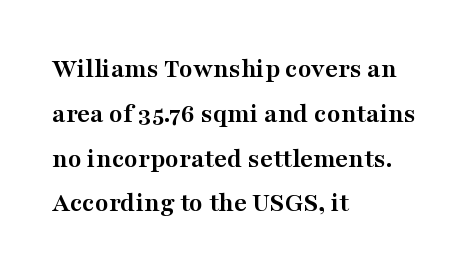
The image shows 28 px semibold, wide serif type, upright; set left-aligned, normal line spacing (1.6x), normal letter spacing, not underlined; medium stroke contrast and a medium x-height.
